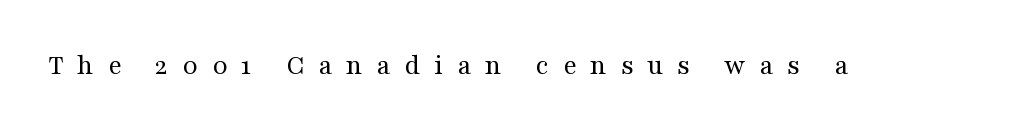
The image shows 29 px regular-weight, wide serif type, upright; set unusually wide letter spacing (+0.48 em), not underlined; medium stroke contrast and a medium x-height.
